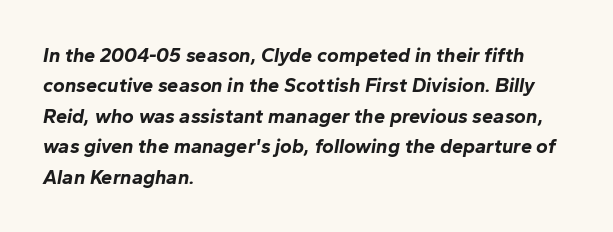
Is the type slanted? Yes — the strokes lean at a clear angle. Rule under the text: the space is simply empty. Notice how descenders clear the ascenders below comfortably — that's standard leading. Every row of glyphs begins at an identical x-position on the left. The glyphs have the mass of a bold cut. The gaps between neighbouring characters are ordinary and unremarkable.
